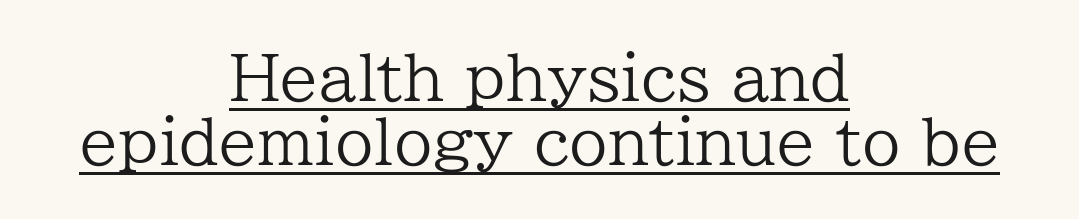
Q: Is the text bold? A: No.
Q: Is the text italic (slanted)? A: No, it is upright.
Q: Is the typeface a serif or a sans-serif typeface? A: Serif.
Q: Is the text underlined? A: Yes.
Q: How is the paragraph aligned? A: Centered.
Q: Is the spacing between letters normal or unusually wide? A: Normal.
Q: Is the spacing between lines tight, normal or loose? A: Tight.
Q: Width (condensed, normal, or wide)? A: Normal.
Q: Stroke contrast? A: Low.
Q: x-height? A: Medium.
Q: Monospaced? A: No.
